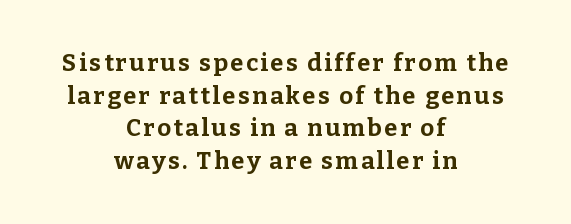
Layout note: lines centered. The vertical gap from one line to the next is medium. This rendering features lettering with no underline. Strokes here are thick enough to call this a true bold. Vertical strokes here are truly vertical.
